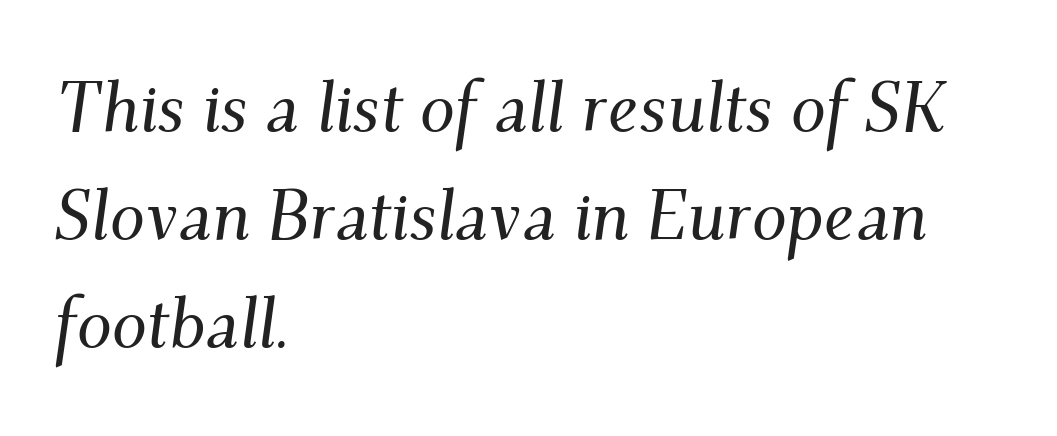
The image shows 70 px serif type, italic (leaning right); set left-aligned, normal line spacing (1.54x), normal letter spacing, not underlined; medium stroke contrast and a small x-height.
